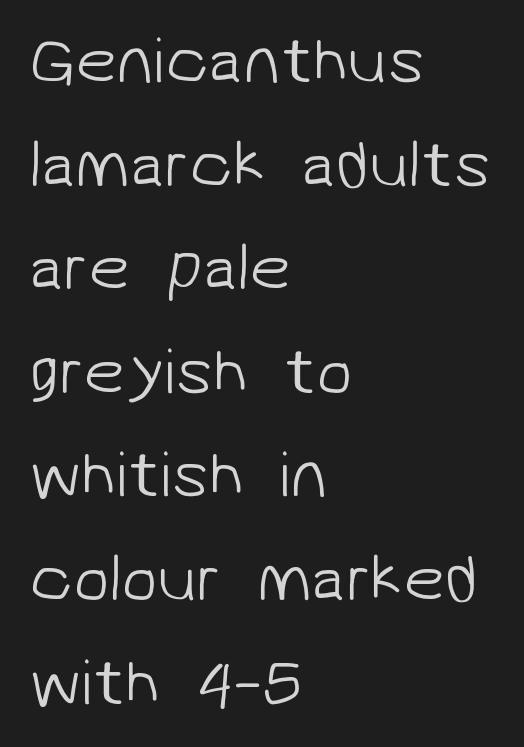
{"serif": "no", "bold": "no", "weight": "light", "width": "normal", "stroke_contrast": "low", "x_height": "medium", "monospaced": "no", "underline": "no", "align": "left", "line_spacing": "normal", "line_spacing_ratio": 1.57, "letter_spacing": "normal", "letter_spacing_em": 0.0, "glyph_px": 66}
